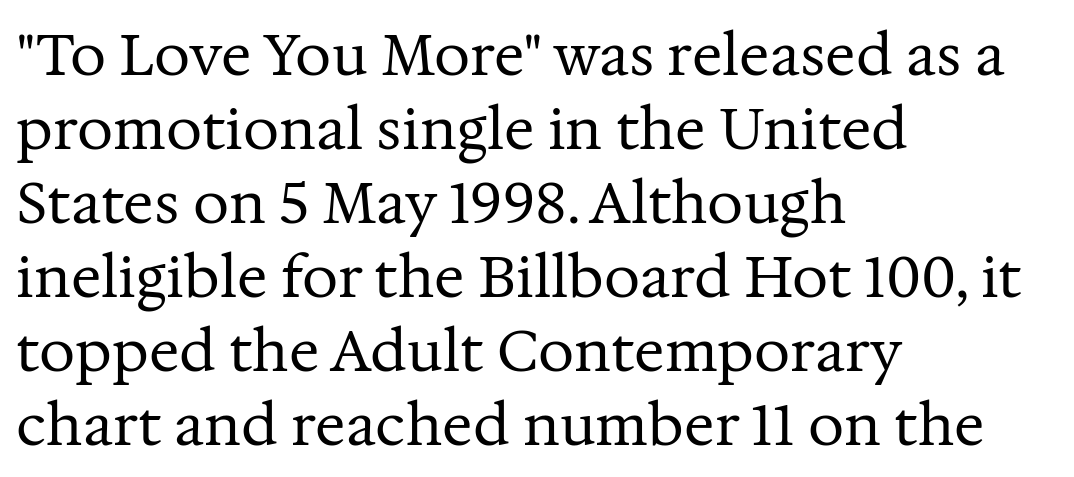
The image shows 57 px regular-weight serif type, upright; set left-aligned, normal line spacing (1.3x), normal letter spacing, not underlined; medium stroke contrast and a medium x-height.
